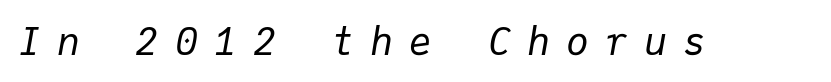
The image shows 38 px regular-weight type, italic (leaning right), monospaced; set unusually wide letter spacing (+0.43 em), not underlined; low stroke contrast and a medium x-height.
